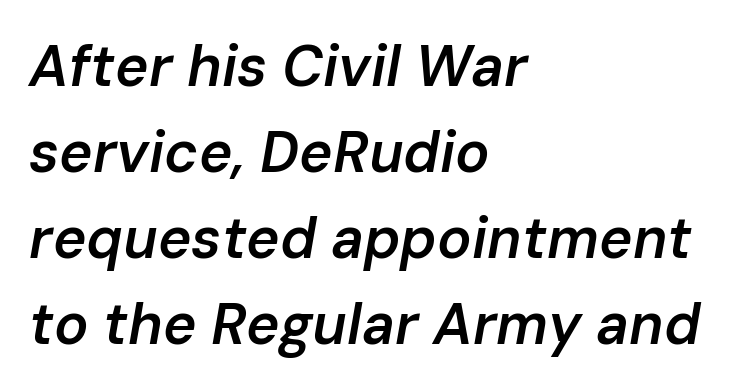
Q: Is the text bold? A: Semi-bold.
Q: Is the text italic (slanted)? A: Yes, it leans right by about 10 degrees.
Q: Is the text underlined? A: No.
Q: How is the paragraph aligned? A: Left-aligned.
Q: Is the spacing between letters normal or unusually wide? A: Normal.
Q: Is the spacing between lines tight, normal or loose? A: Normal.
Q: Width (condensed, normal, or wide)? A: Normal.
Q: Stroke contrast? A: Low.
Q: x-height? A: Medium.
Q: Monospaced? A: No.
